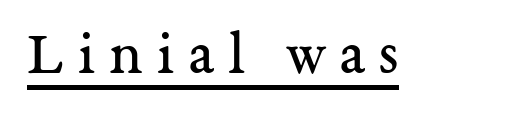
Between one letter and the next there's a generous, obvious gap. Does a line run under the words? Yes, clearly. Every stem runs plumb, perpendicular to the baseline. The rendering uses natural spacing where letterforms have individual widths.
